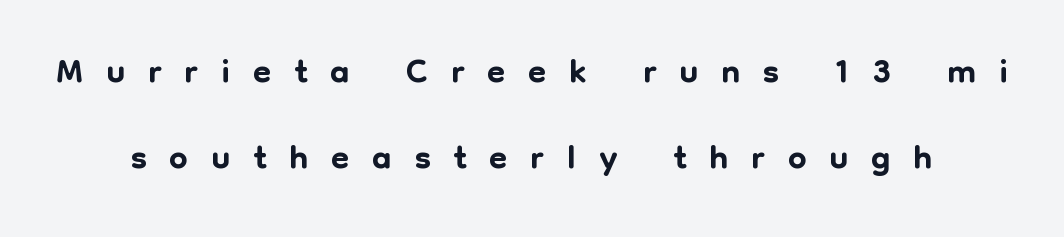
{"serif": "no", "italic": "no", "width": "normal", "stroke_contrast": "low", "x_height": "medium", "monospaced": "no", "underline": "no", "line_spacing": "normal", "line_spacing_ratio": 1.63, "letter_spacing": "wide", "letter_spacing_em": 0.43, "glyph_px": 53}
